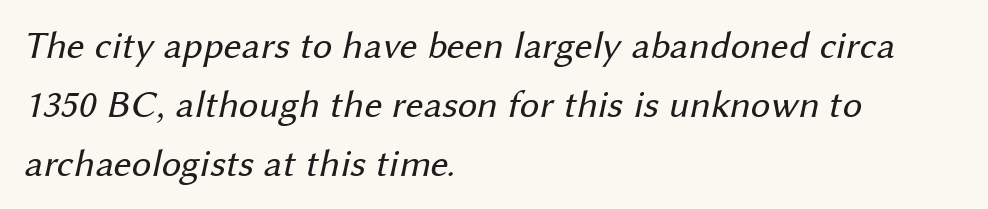
{"serif": "no", "bold": "no", "weight": "regular", "width": "normal", "stroke_contrast": "medium", "x_height": "medium", "monospaced": "no", "underline": "no", "align": "left", "line_spacing": "normal", "line_spacing_ratio": 1.51, "letter_spacing": "normal", "letter_spacing_em": 0.0, "glyph_px": 39}
